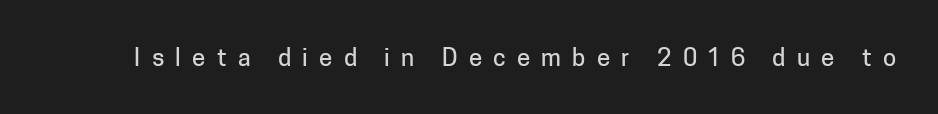
{"italic": "no", "underline": "no", "letter_spacing": "wide", "letter_spacing_em": 0.47, "glyph_px": 24}
